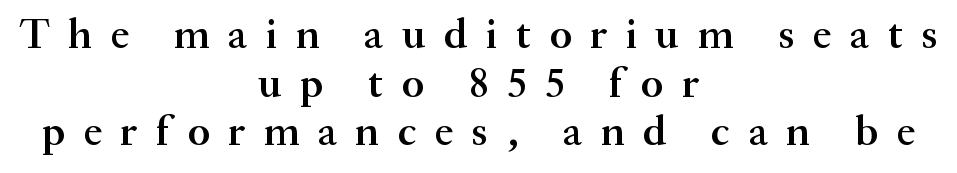
Q: Is the text bold? A: Semi-bold.
Q: Is the text italic (slanted)? A: No, it is upright.
Q: Is the typeface a serif or a sans-serif typeface? A: Serif.
Q: Is the text underlined? A: No.
Q: How is the paragraph aligned? A: Centered.
Q: Is the spacing between letters normal or unusually wide? A: Unusually wide.
Q: Width (condensed, normal, or wide)? A: Normal.
Q: Stroke contrast? A: Medium.
Q: x-height? A: Small.
Q: Monospaced? A: No.
